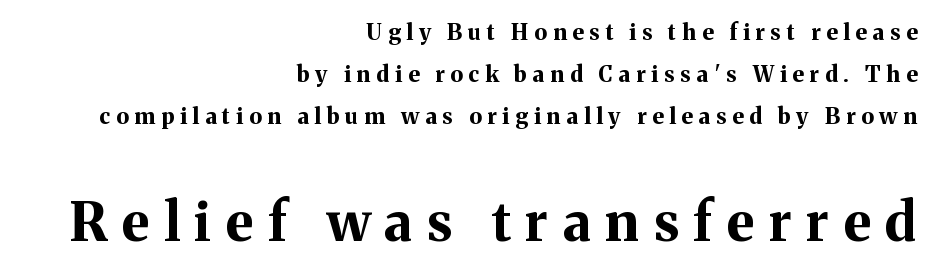
{"serif": "yes", "italic": "no", "bold": "yes", "weight": "bold", "width": "normal", "stroke_contrast": "medium", "x_height": "medium", "monospaced": "no", "underline": "no", "align": "right", "line_spacing": "loose", "line_spacing_ratio": 1.9, "letter_spacing": "wide", "letter_spacing_em": 0.27, "larger_block": "second", "size_ratio": 2.45, "glyph_px": 54}
